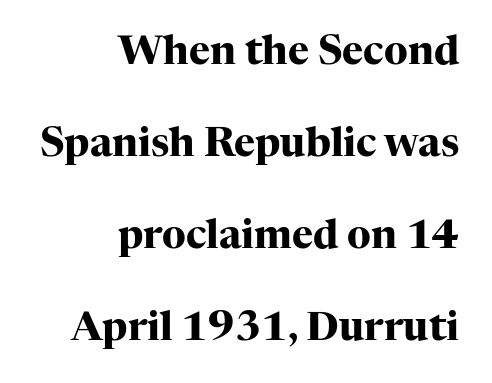
{"serif": "yes", "italic": "no", "bold": "yes", "weight": "heavy", "width": "normal", "stroke_contrast": "high", "x_height": "medium", "monospaced": "no", "underline": "no", "align": "right", "line_spacing": "loose", "line_spacing_ratio": 2.3, "letter_spacing": "normal", "letter_spacing_em": 0.0, "glyph_px": 40}
